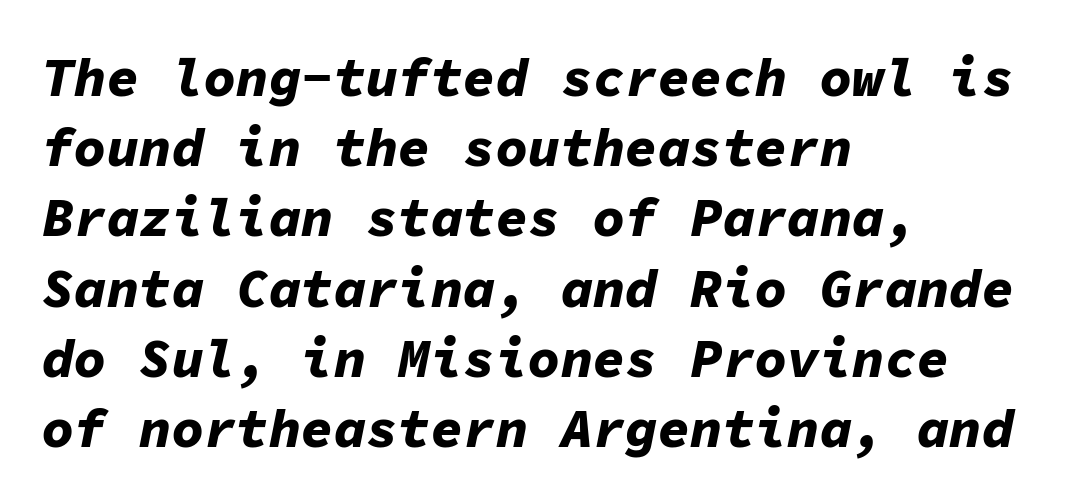
Q: Is the text bold? A: Yes.
Q: Is the text italic (slanted)? A: Yes, it leans right by about 11 degrees.
Q: Is the text underlined? A: No.
Q: How is the paragraph aligned? A: Left-aligned.
Q: Is the spacing between letters normal or unusually wide? A: Normal.
Q: Is the spacing between lines tight, normal or loose? A: Normal.
Q: Width (condensed, normal, or wide)? A: Normal.
Q: Stroke contrast? A: Low.
Q: x-height? A: Medium.
Q: Monospaced? A: Yes.
